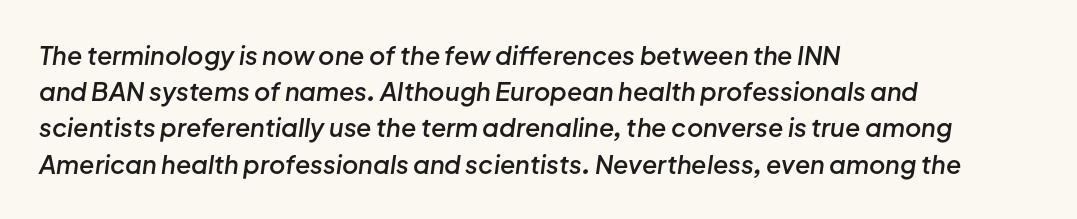
The image shows 25 px text type, italic (leaning right); set left-aligned, normal line spacing (1.45x), normal letter spacing, not underlined.
